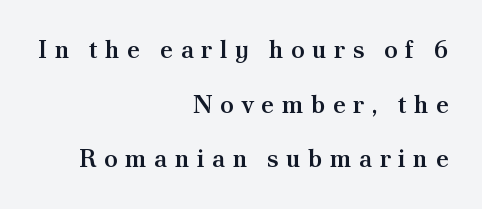
{"italic": "no", "bold": "semi", "underline": "no", "align": "right", "line_spacing": "loose", "line_spacing_ratio": 2.19, "letter_spacing": "wide", "letter_spacing_em": 0.29, "glyph_px": 25}
